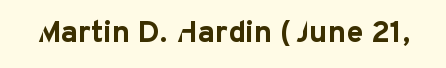
You could call the tracking neutral — neither tight nor loose. Stroke terminals: plain, sans-serif. The passage shown is typed in a proportional face where columns would drift. Italic: no, the glyphs are upright roman. Heft: maximum for text — a bold.
